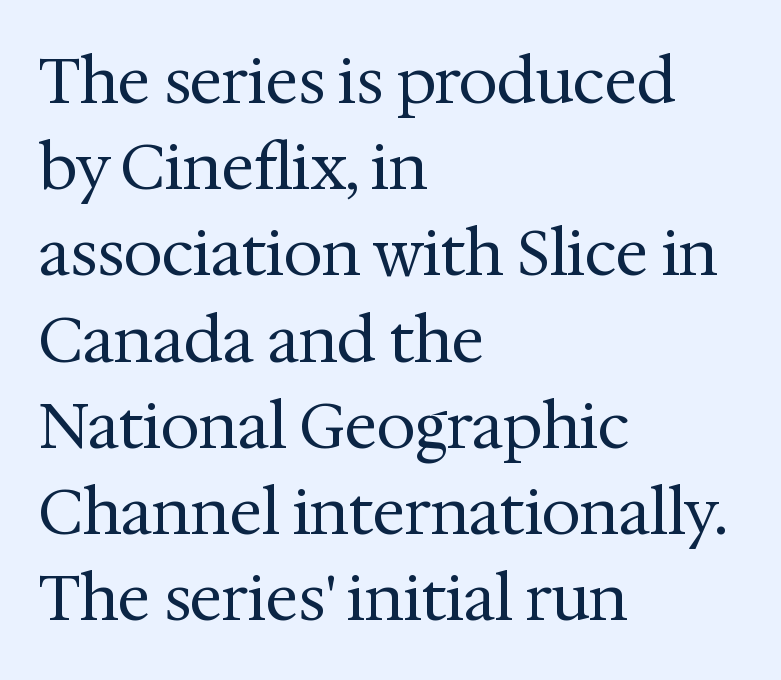
Summary of vertical rhythm: regular, with standard interline spacing. The typeface chosen for these lines features serifs. The lettering stays uniformly vertical, giving the passage a roman look. The letters advance in unequal steps, a hallmark of proportional type. Caption: face not bold, strokes unweighted.
